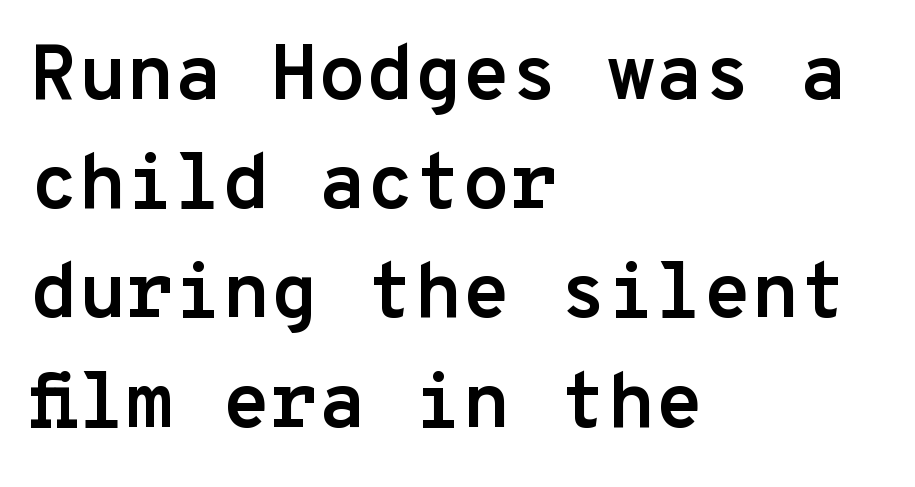
{"serif": "no", "italic": "no", "bold": "yes", "weight": "semibold", "width": "normal", "stroke_contrast": "low", "x_height": "medium", "monospaced": "yes", "underline": "no", "align": "left", "line_spacing": "normal", "line_spacing_ratio": 1.4, "letter_spacing": "normal", "letter_spacing_em": 0.0, "glyph_px": 78}
